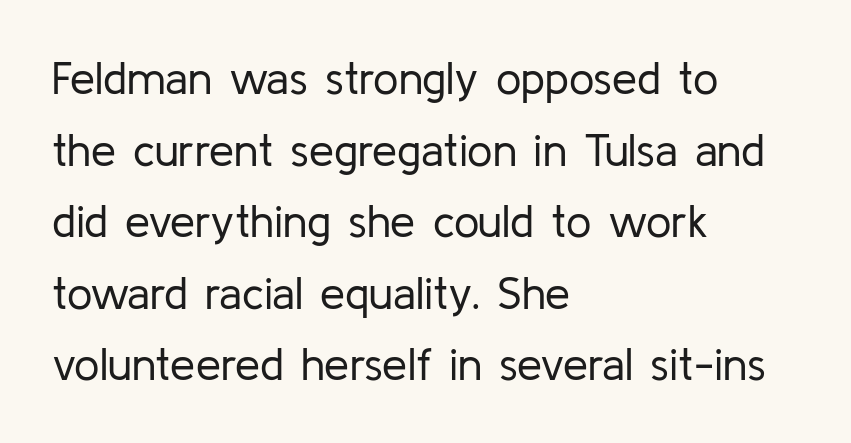
The image shows 45 px regular-weight sans-serif type, upright; set left-aligned, normal line spacing (1.59x), normal letter spacing, not underlined; low stroke contrast and a medium x-height.
